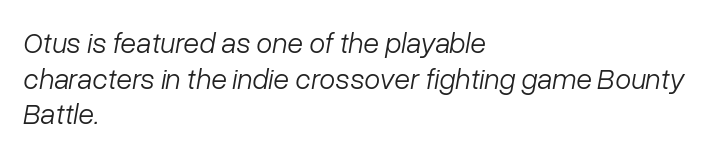
Descenders hang freely into open space. Default kerning and tracking; the words read as compact shapes. Compared with a typical body face, this is equally light or lighter still. Slant detected: the letters are inclined. The rendering uses natural spacing where letterforms have individual widths. Teacher's note: observe the even left margin — that is flush-left alignment.
